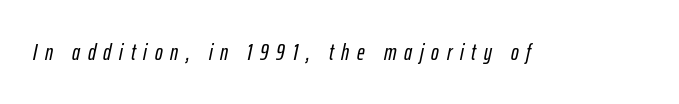
Q: Is the text italic (slanted)? A: Yes, it leans right by about 12 degrees.
Q: Is the text underlined? A: No.
Q: Is the spacing between letters normal or unusually wide? A: Unusually wide.
